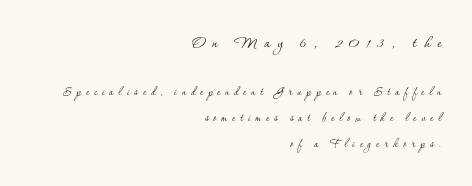
{"bold": "no", "underline": "no", "align": "right", "line_spacing_ratio": 1.86, "letter_spacing": "wide", "letter_spacing_em": 0.36, "larger_block": "first", "size_ratio": 1.43, "glyph_px": 20}
